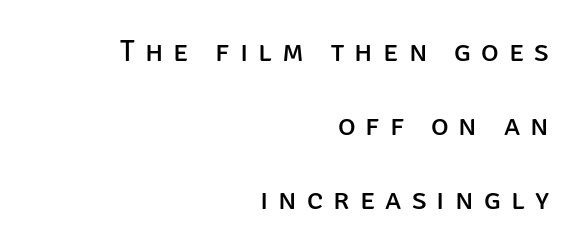
{"serif": "no", "italic": "no", "bold": "no", "weight": "regular", "width": "normal", "stroke_contrast": "low", "x_height": "large", "monospaced": "no", "underline": "no", "align": "right", "line_spacing": "loose", "line_spacing_ratio": 2.46, "letter_spacing": "wide", "letter_spacing_em": 0.34, "glyph_px": 30}
